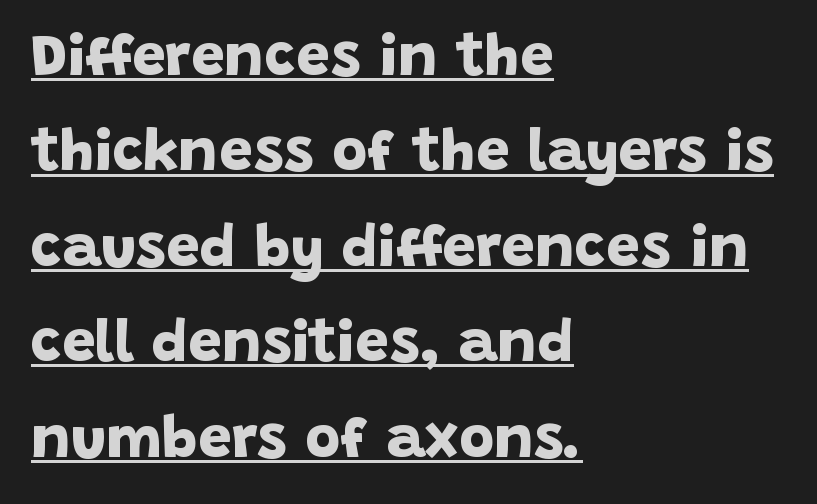
Q: Is the text bold? A: Yes.
Q: Is the typeface a serif or a sans-serif typeface? A: Sans-serif.
Q: Is the text underlined? A: Yes.
Q: How is the paragraph aligned? A: Left-aligned.
Q: Is the spacing between letters normal or unusually wide? A: Normal.
Q: Is the spacing between lines tight, normal or loose? A: Normal.
Q: Width (condensed, normal, or wide)? A: Normal.
Q: Stroke contrast? A: Low.
Q: x-height? A: Large.
Q: Monospaced? A: No.
